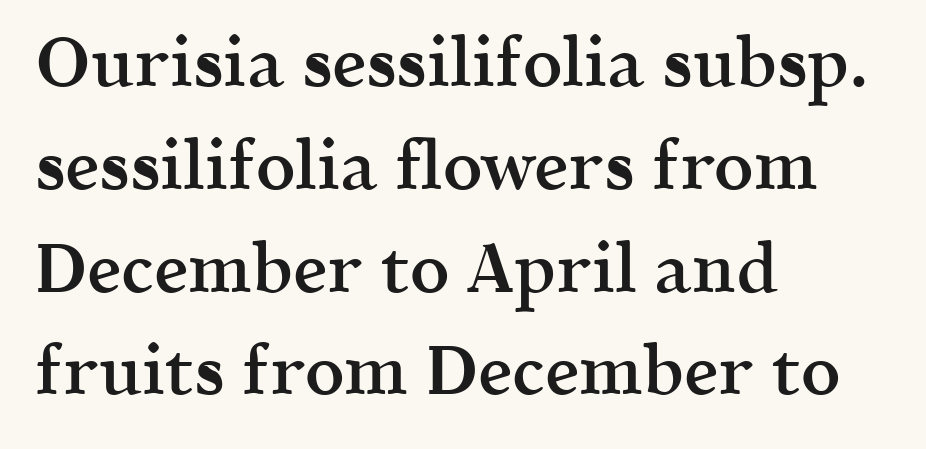
Each line starts at the same left margin while the right side varies. Think of a printed novel: that variable character pitch is what you see here. Beneath every word, the page is bare. Does the lettering tilt? It doesn't — this is upright.
